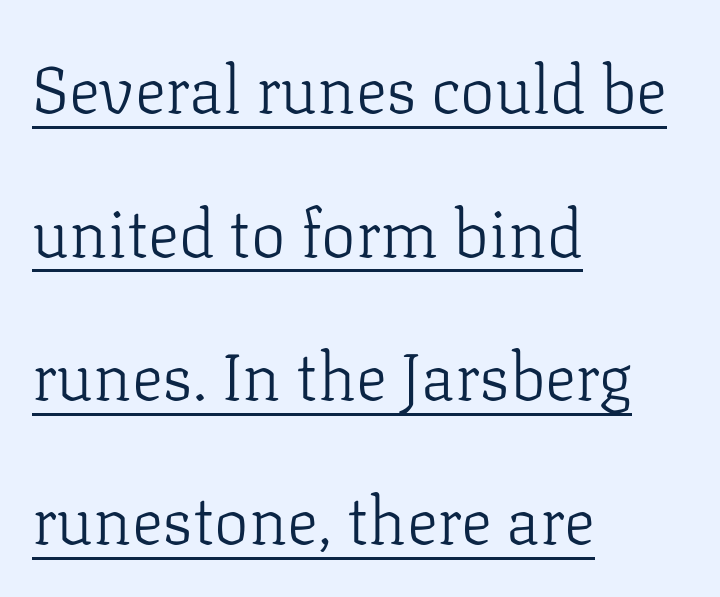
The text block is weighted toward the left margin, trailing off unevenly rightward. These lines were composed using upright roman letters. Looks like regular typesetting: each glyph gets only the width it needs. The passage shown has conventional tracking throughout.
